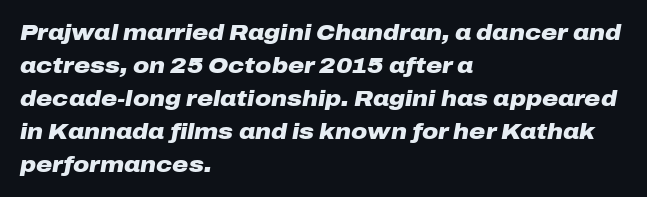
The letterforms sit shoulder to shoulder at normal distance. This is oblique type, the kind used for emphasis or titles. These lines sit exactly where default settings would place them. Its strokes are broad and dark, the hallmark of bold type.
